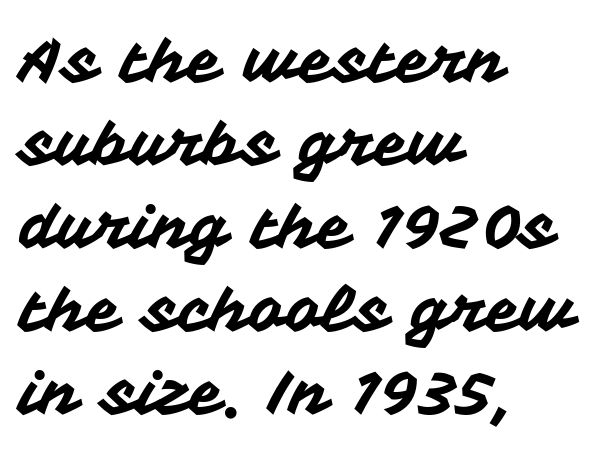
Q: Is the text italic (slanted)? A: Yes.
Q: Is the typeface a serif or a sans-serif typeface? A: Sans-serif.
Q: Is the text underlined? A: No.
Q: How is the paragraph aligned? A: Left-aligned.
Q: Is the spacing between letters normal or unusually wide? A: Normal.
Q: Is the spacing between lines tight, normal or loose? A: Normal.
Q: Width (condensed, normal, or wide)? A: Normal.
Q: Stroke contrast? A: Medium.
Q: x-height? A: Medium.
Q: Monospaced? A: No.
